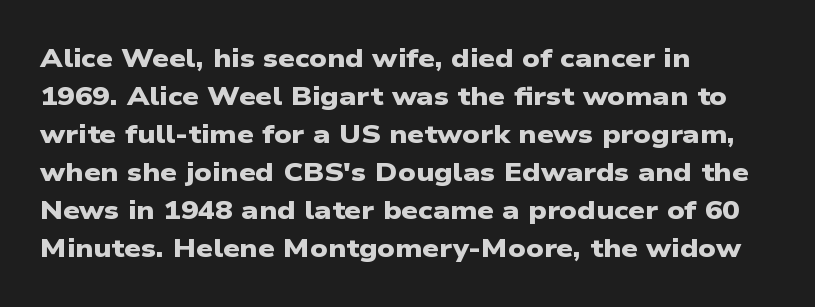
The image shows 26 px bold type; set left-aligned, normal line spacing (1.46x), normal letter spacing, not underlined.
